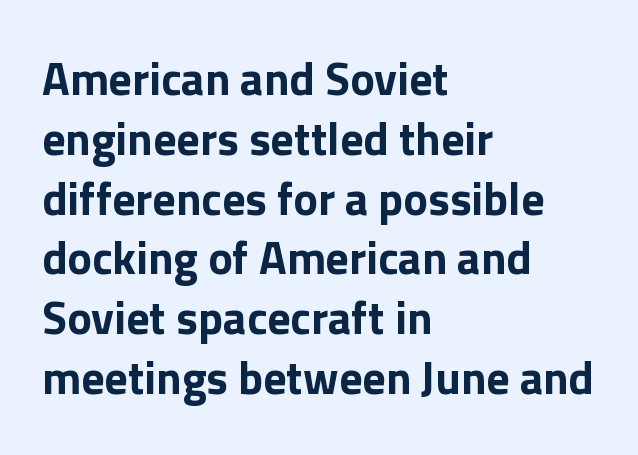
{"serif": "no", "italic": "no", "bold": "yes", "weight": "bold", "width": "normal", "x_height": "medium", "monospaced": "no", "underline": "no", "align": "left", "line_spacing": "normal", "line_spacing_ratio": 1.3, "letter_spacing": "normal", "letter_spacing_em": 0.0, "glyph_px": 46}
